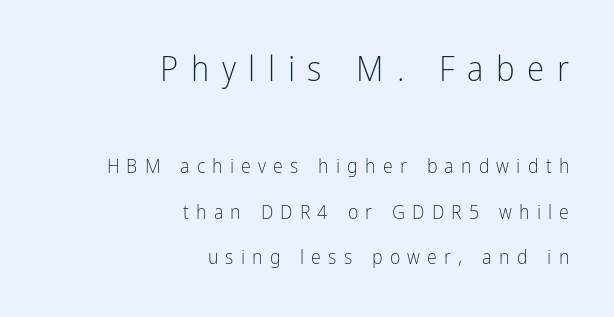
Q: Is the text bold? A: No.
Q: Is the text italic (slanted)? A: No, it is upright.
Q: Is the typeface a serif or a sans-serif typeface? A: Sans-serif.
Q: Is the text underlined? A: No.
Q: How is the paragraph aligned? A: Right-aligned.
Q: Is the spacing between letters normal or unusually wide? A: Unusually wide.
Q: Is the spacing between lines tight, normal or loose? A: Loose.
Q: Which block of text is set in a larger size, the first (top) or the second (bottom)? A: The first (top) one.
Q: Width (condensed, normal, or wide)? A: Condensed.
Q: Stroke contrast? A: Low.
Q: x-height? A: Medium.
Q: Monospaced? A: No.
